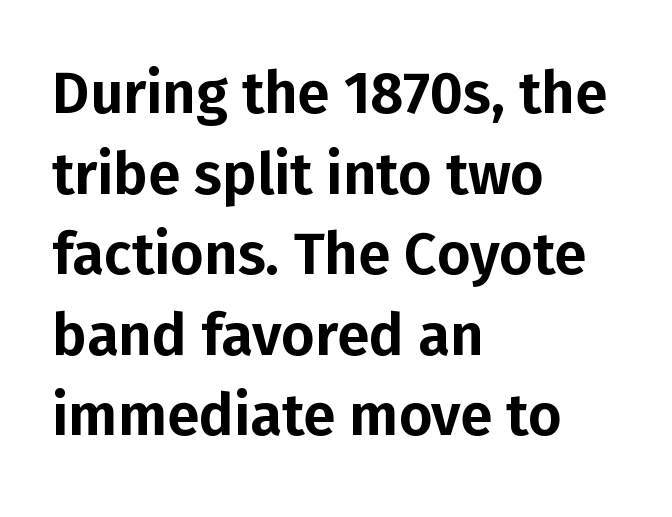
Note: no serifs on the glyphs. The compositor pushed each line to the left boundary. Is there any slant? The stems are plumb. Letter spacing: default. Varying glyph widths throughout — classic text-font behaviour. The string is rendered with underlining switched off.
